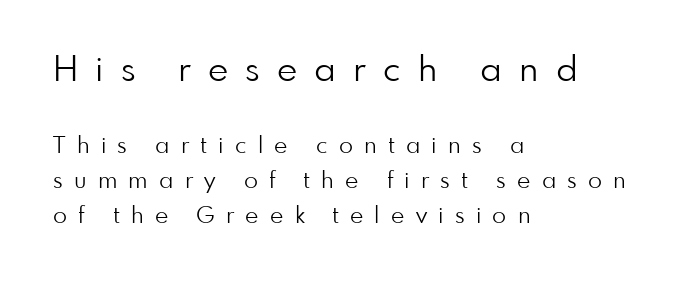
The image shows 35 px light sans-serif type, upright; set left-aligned, normal line spacing (1.53x), unusually wide letter spacing (+0.49 em), not underlined; the first (top) block is 1.52x larger; low stroke contrast and a small x-height.
